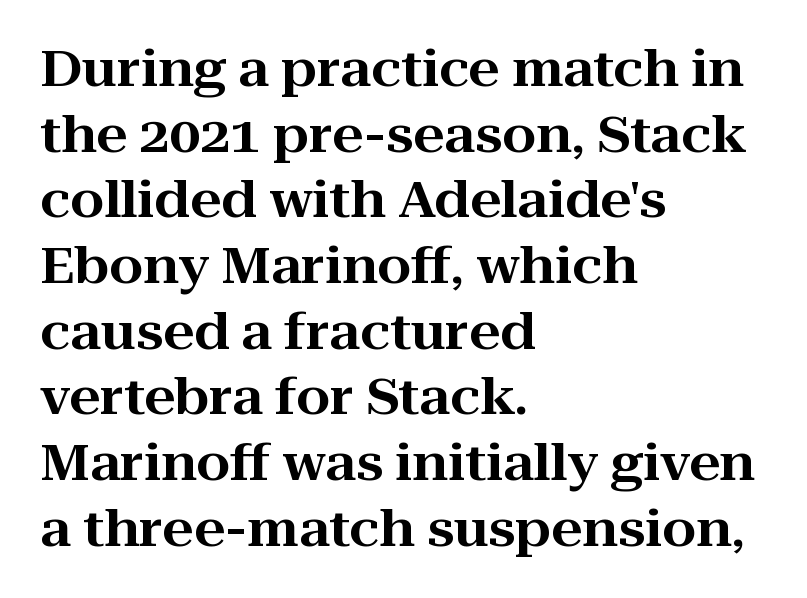
{"serif": "yes", "italic": "no", "width": "wide", "stroke_contrast": "high", "x_height": "medium", "monospaced": "no", "underline": "no", "align": "left", "line_spacing": "normal", "line_spacing_ratio": 1.34, "letter_spacing": "normal", "letter_spacing_em": 0.0, "glyph_px": 49}
